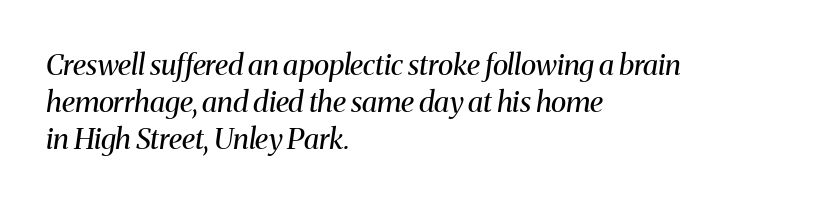
The image shows 29 px regular-weight serif type, italic (leaning right); set left-aligned, normal line spacing (1.27x), normal letter spacing, not underlined; medium stroke contrast and a medium x-height.
